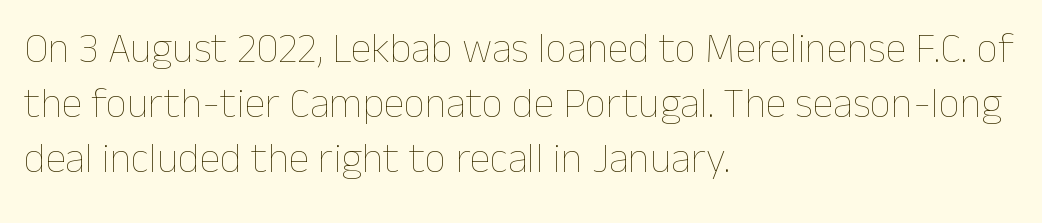
{"italic": "no", "bold": "no", "weight": "thin", "width": "normal", "stroke_contrast": "low", "x_height": "medium", "monospaced": "no", "underline": "no", "align": "left", "line_spacing": "normal", "line_spacing_ratio": 1.31, "letter_spacing": "normal", "letter_spacing_em": 0.0, "glyph_px": 42}
